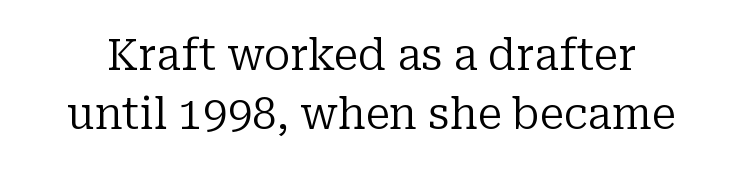
The image shows 44 px regular-weight serif type, upright; set normal line spacing (1.35x), normal letter spacing, not underlined; low stroke contrast and a medium x-height.
